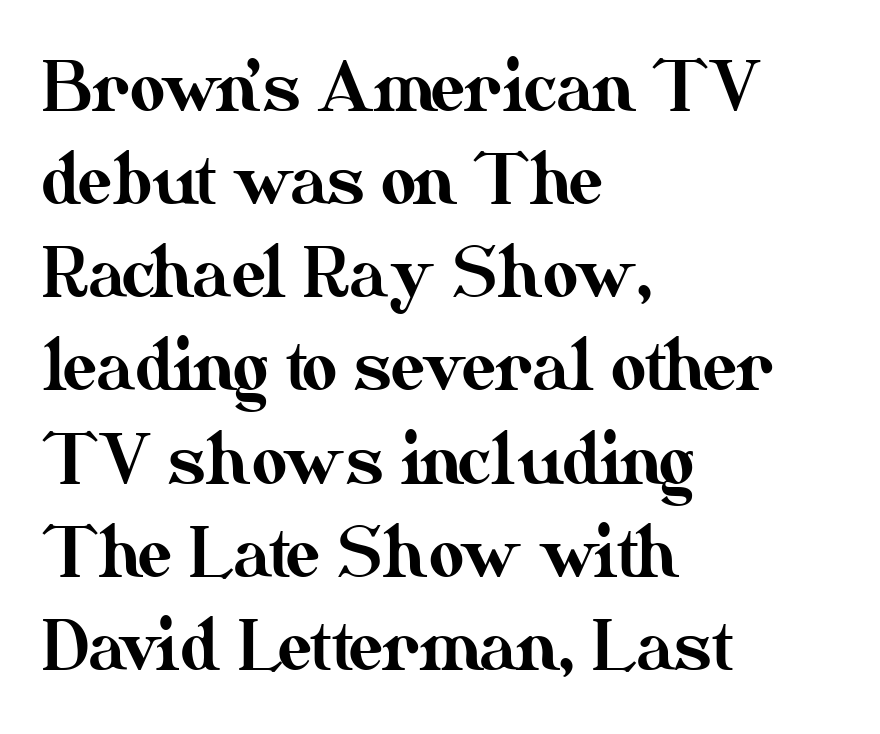
What's the leading like? Ordinary, nothing unusual. Layout note: lines flush left. The lettering holds an erect, upright posture throughout. This sample uses plain, unmodified letter spacing. Glance below the letters and you will spot only blank space.
